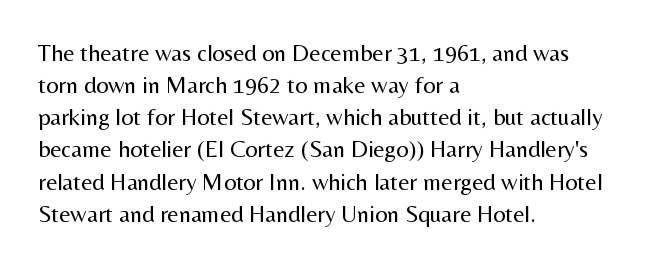
{"italic": "no", "bold": "no", "underline": "no", "align": "left", "line_spacing": "normal", "line_spacing_ratio": 1.34, "letter_spacing": "normal", "letter_spacing_em": 0.0, "glyph_px": 24}
